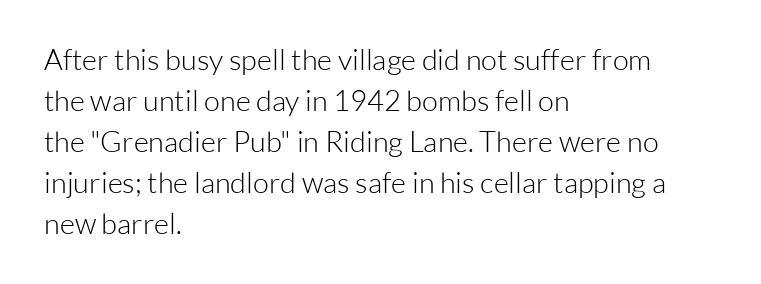
Q: Is the text bold? A: No.
Q: Is the text italic (slanted)? A: No, it is upright.
Q: Is the typeface a serif or a sans-serif typeface? A: Sans-serif.
Q: Is the text underlined? A: No.
Q: How is the paragraph aligned? A: Left-aligned.
Q: Is the spacing between letters normal or unusually wide? A: Normal.
Q: Is the spacing between lines tight, normal or loose? A: Normal.
Q: Width (condensed, normal, or wide)? A: Normal.
Q: Stroke contrast? A: Low.
Q: x-height? A: Medium.
Q: Monospaced? A: No.
